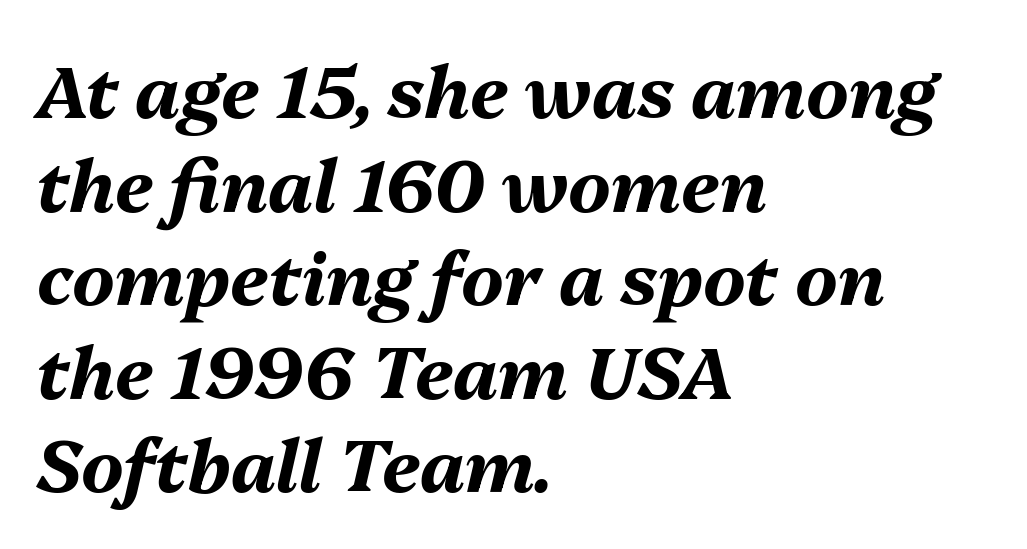
Looks like regular typesetting: each glyph gets only the width it needs. The rag falls on the right side of this text block. Baseline-to-baseline distance is the conventional proportion of letter height. Weight check: bold — yes, fully. The text carries the slant typical of an italic or oblique font. Unmarked baselines from the first word to the last.
